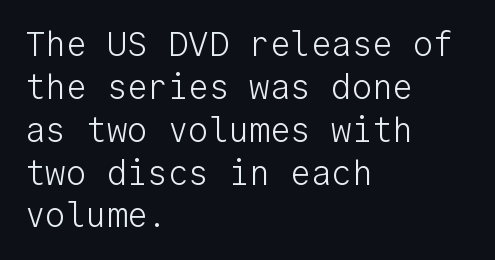
Q: Is the text bold? A: No.
Q: Is the text italic (slanted)? A: No, it is upright.
Q: Is the typeface a serif or a sans-serif typeface? A: Sans-serif.
Q: Is the text underlined? A: No.
Q: How is the paragraph aligned? A: Left-aligned.
Q: Is the spacing between letters normal or unusually wide? A: Normal.
Q: Is the spacing between lines tight, normal or loose? A: Normal.
Q: Width (condensed, normal, or wide)? A: Normal.
Q: Stroke contrast? A: Low.
Q: x-height? A: Medium.
Q: Monospaced? A: Yes.
